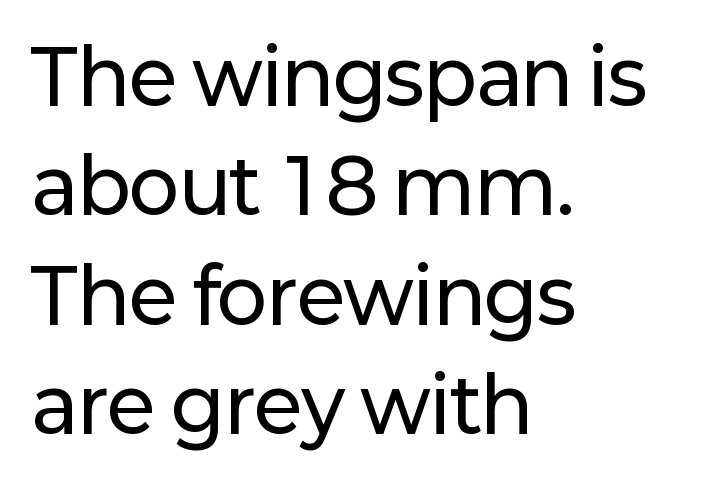
Q: Is the text italic (slanted)? A: No, it is upright.
Q: Is the typeface a serif or a sans-serif typeface? A: Sans-serif.
Q: Is the text underlined? A: No.
Q: How is the paragraph aligned? A: Left-aligned.
Q: Is the spacing between letters normal or unusually wide? A: Normal.
Q: Is the spacing between lines tight, normal or loose? A: Normal.
Q: Width (condensed, normal, or wide)? A: Normal.
Q: Stroke contrast? A: Low.
Q: x-height? A: Medium.
Q: Monospaced? A: No.
